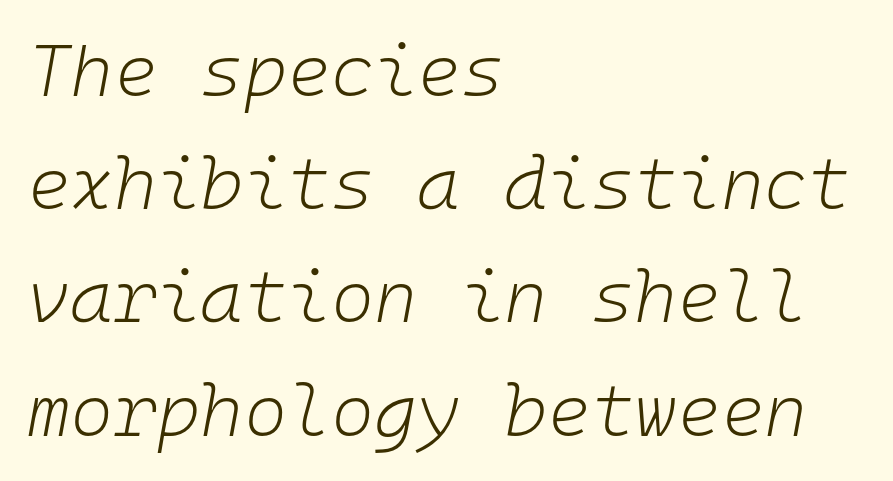
The image shows 74 px light type, italic (leaning right), monospaced; set left-aligned, normal line spacing (1.53x), normal letter spacing, not underlined; low stroke contrast and a medium x-height.
